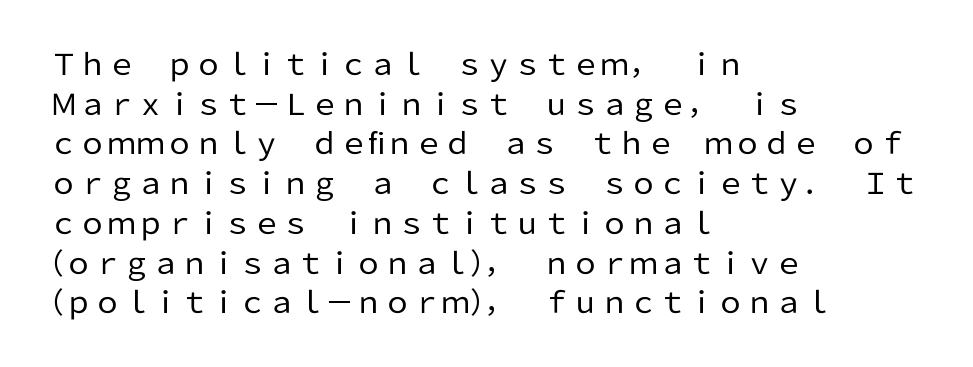
Q: Is the text bold? A: No.
Q: Is the text italic (slanted)? A: No, it is upright.
Q: Is the typeface a serif or a sans-serif typeface? A: Sans-serif.
Q: Is the text underlined? A: No.
Q: How is the paragraph aligned? A: Left-aligned.
Q: Is the spacing between letters normal or unusually wide? A: Normal.
Q: Is the spacing between lines tight, normal or loose? A: Normal.
Q: Width (condensed, normal, or wide)? A: Normal.
Q: Stroke contrast? A: Low.
Q: x-height? A: Medium.
Q: Monospaced? A: No.
